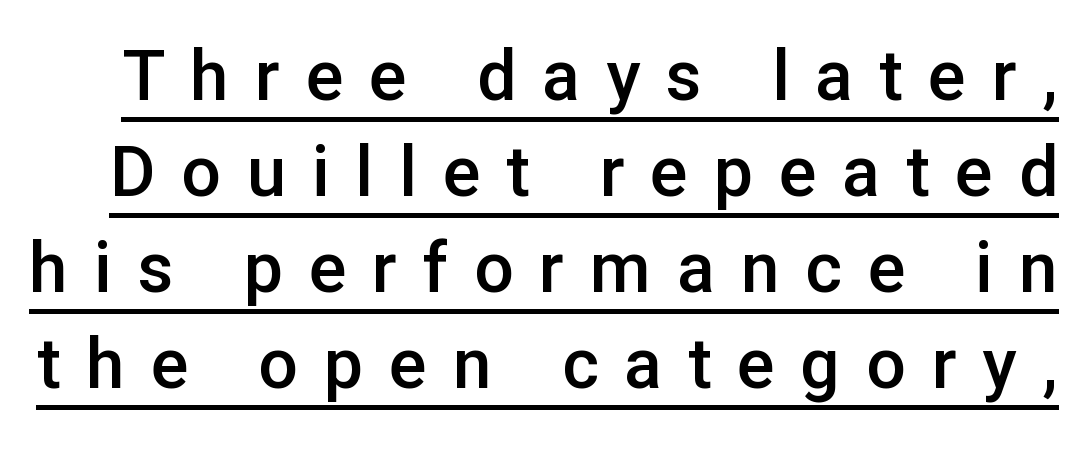
The image shows 70 px semibold sans-serif type, upright; set normal line spacing (1.37x), unusually wide letter spacing (+0.37 em), underlined; low stroke contrast and a medium x-height.
